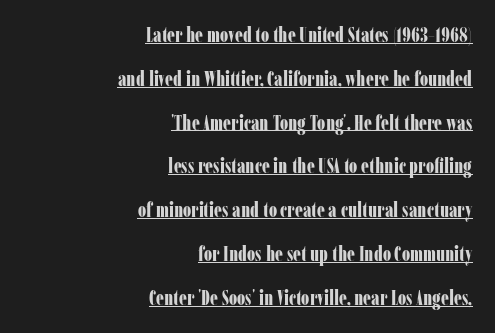
Honestly, the letter spacing is just normal — you wouldn't notice it. This sample trades compactness for vertical openness between lines. The text block is weighted toward the right margin, trailing off unevenly leftward. The glyphs are accompanied by a horizontal stroke just below them. The sample has been set heavy, in full bold. Every character sits straight up, as roman type does.
